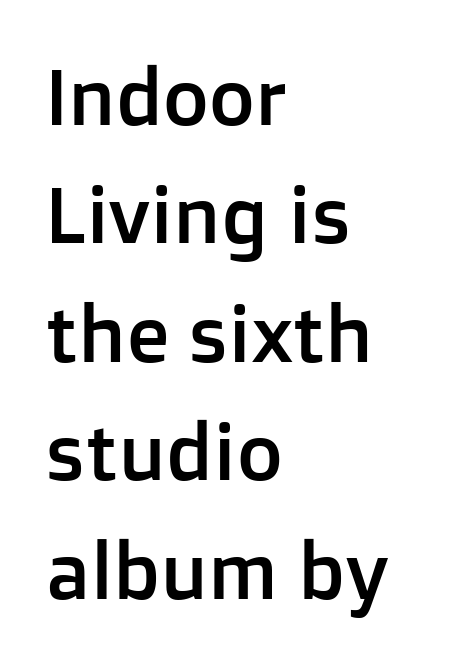
The image shows 79 px sans-serif type, upright; set left-aligned, normal line spacing (1.5x), normal letter spacing, not underlined; low stroke contrast and a medium x-height.
